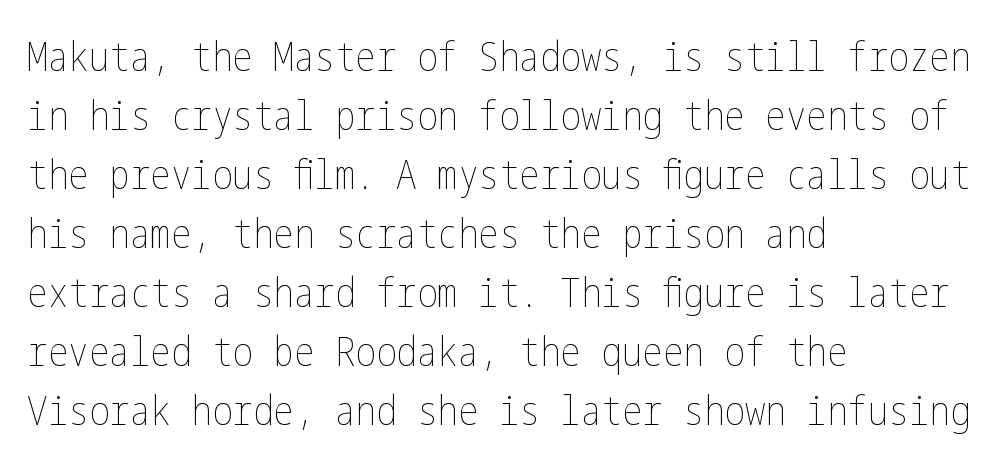
The strokes carry an ordinary text weight at most. This sample keeps an unexceptional amount of space between lines. Letters rest on an invisible, unmarked baseline. The lettering stays uniformly vertical, giving the passage a roman look. No extra tracking has been applied to these lines. Notice how the passage keeps a crisp vertical edge on the left only.
